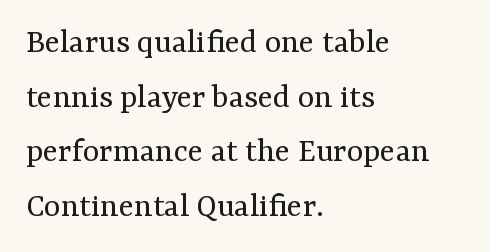
Q: Is the text bold? A: No.
Q: Is the text italic (slanted)? A: No, it is upright.
Q: Is the typeface a serif or a sans-serif typeface? A: Serif.
Q: Is the text underlined? A: No.
Q: How is the paragraph aligned? A: Left-aligned.
Q: Is the spacing between letters normal or unusually wide? A: Normal.
Q: Is the spacing between lines tight, normal or loose? A: Normal.
Q: Width (condensed, normal, or wide)? A: Normal.
Q: Stroke contrast? A: Medium.
Q: x-height? A: Medium.
Q: Monospaced? A: No.
